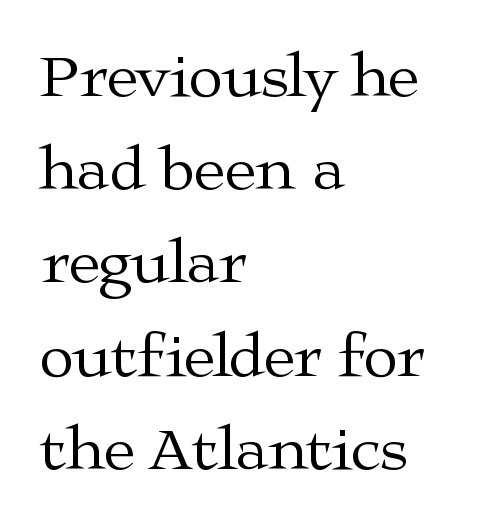
Q: Is the text bold? A: No.
Q: Is the text italic (slanted)? A: No, it is upright.
Q: Is the typeface a serif or a sans-serif typeface? A: Serif.
Q: Is the text underlined? A: No.
Q: How is the paragraph aligned? A: Left-aligned.
Q: Is the spacing between letters normal or unusually wide? A: Normal.
Q: Is the spacing between lines tight, normal or loose? A: Normal.
Q: Width (condensed, normal, or wide)? A: Wide.
Q: Stroke contrast? A: Medium.
Q: x-height? A: Medium.
Q: Monospaced? A: No.
